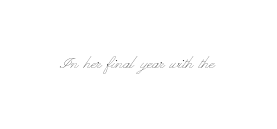
Q: Is the text bold? A: No.
Q: Is the text italic (slanted)? A: Yes.
Q: Is the text underlined? A: No.
Q: Is the spacing between letters normal or unusually wide? A: Normal.
